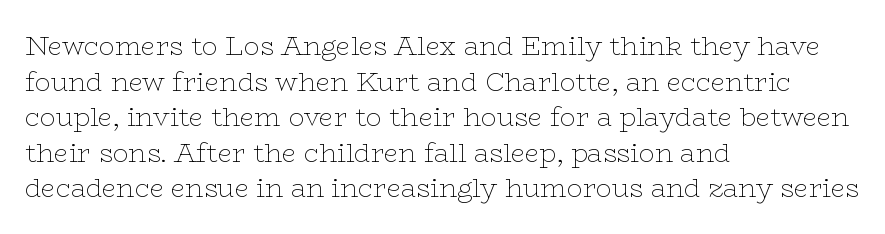
{"italic": "no", "bold": "no", "underline": "no", "align": "left", "line_spacing": "normal", "line_spacing_ratio": 1.37, "letter_spacing": "normal", "letter_spacing_em": 0.0, "glyph_px": 26}
